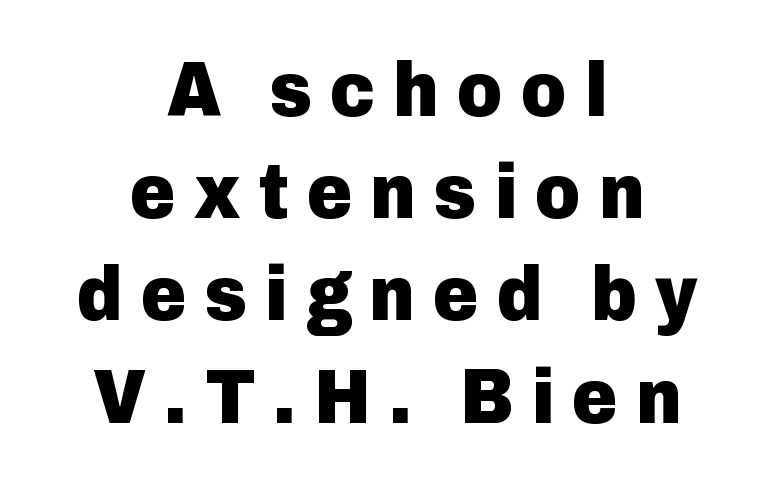
Q: Is the text bold? A: Yes.
Q: Is the text italic (slanted)? A: No, it is upright.
Q: Is the typeface a serif or a sans-serif typeface? A: Sans-serif.
Q: Is the text underlined? A: No.
Q: How is the paragraph aligned? A: Centered.
Q: Is the spacing between letters normal or unusually wide? A: Unusually wide.
Q: Is the spacing between lines tight, normal or loose? A: Normal.
Q: Width (condensed, normal, or wide)? A: Normal.
Q: Stroke contrast? A: Low.
Q: x-height? A: Medium.
Q: Monospaced? A: No.
